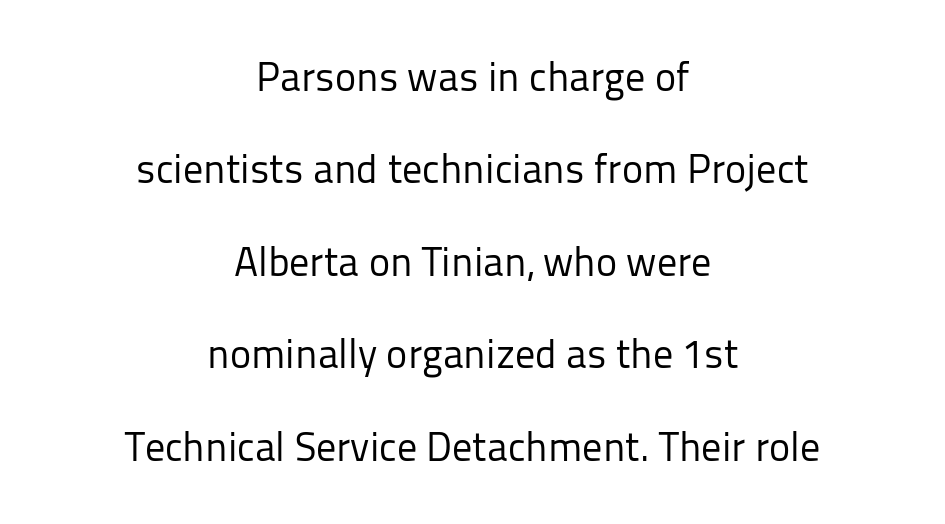
Stroke thickness stays within the range of a standard reading face or lighter. The type sits square on the baseline with zero lean. Note: no serifs on the glyphs. Is this a fixed-width face? No — the glyphs have proportional, varying widths. Regarding leading, the lines here are spaced well apart.
